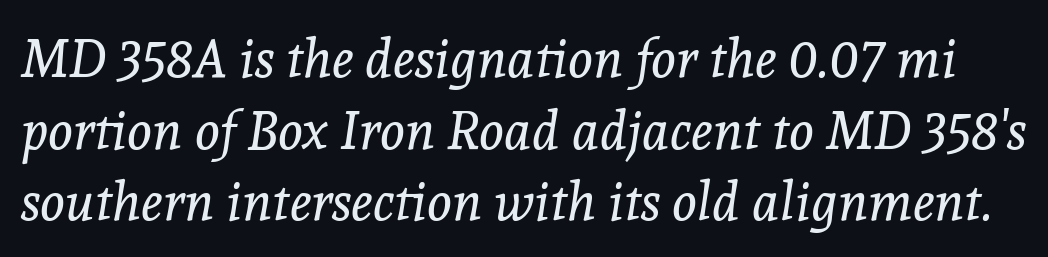
{"serif": "yes", "italic": "yes", "lean": "right", "slant_degrees": 8, "bold": "no", "weight": "regular", "width": "normal", "x_height": "medium", "monospaced": "no", "underline": "no", "line_spacing": "normal", "line_spacing_ratio": 1.35, "letter_spacing": "normal", "letter_spacing_em": 0.0, "glyph_px": 53}
